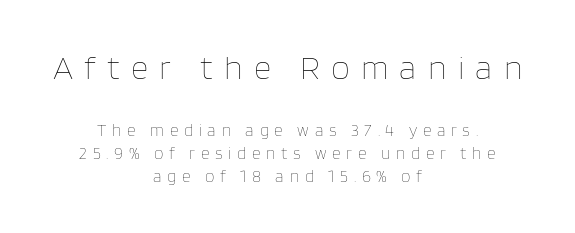
Q: Is the text bold? A: No.
Q: Is the text italic (slanted)? A: No, it is upright.
Q: Is the text underlined? A: No.
Q: How is the paragraph aligned? A: Centered.
Q: Is the spacing between letters normal or unusually wide? A: Unusually wide.
Q: Is the spacing between lines tight, normal or loose? A: Normal.
Q: Which block of text is set in a larger size, the first (top) or the second (bottom)? A: The first (top) one.
Q: Width (condensed, normal, or wide)? A: Normal.
Q: Stroke contrast? A: Low.
Q: x-height? A: Large.
Q: Monospaced? A: No.
